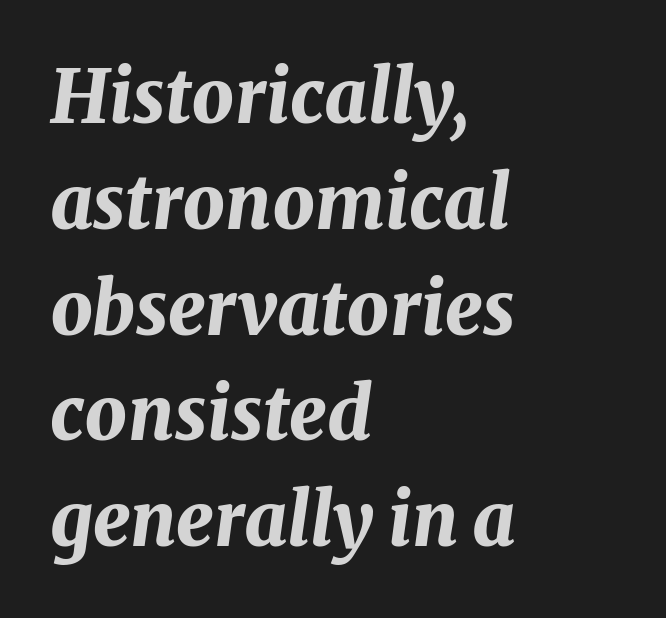
The designer left line spacing at the default. Varying glyph widths throughout — classic text-font behaviour. You'd pick this weight for a headline — it's a proper bold. Is the letter spacing exaggerated? No — it looks like the ordinary default. There's an unmistakable incline to the writing here.
